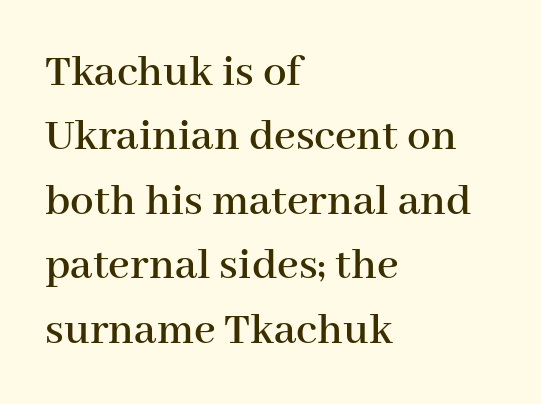
Small tapered or slab feet sit at the stroke ends, so this counts as serif. The ragged edge is on the right, which tells us the setting is flush left. Each letter keeps its own natural width here, so spacing adapts to shape. The string is rendered with underlining switched off. Notice how descenders clear the ascenders below comfortably — that's standard leading. The tracking reads as untouched default to a designer's eye.
